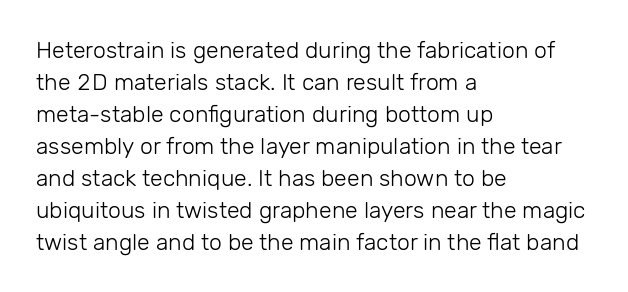
{"italic": "no", "bold": "no", "underline": "no", "align": "left", "line_spacing": "normal", "line_spacing_ratio": 1.39, "letter_spacing": "normal", "letter_spacing_em": 0.0, "glyph_px": 23}
